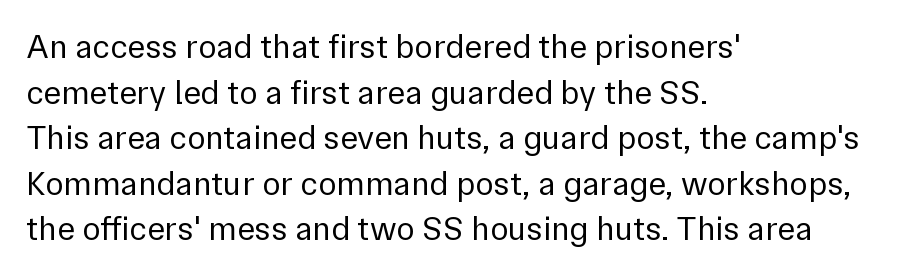
The image shows 34 px regular-weight sans-serif type, upright; set left-aligned, normal line spacing (1.34x), normal letter spacing, not underlined; low stroke contrast and a medium x-height.
